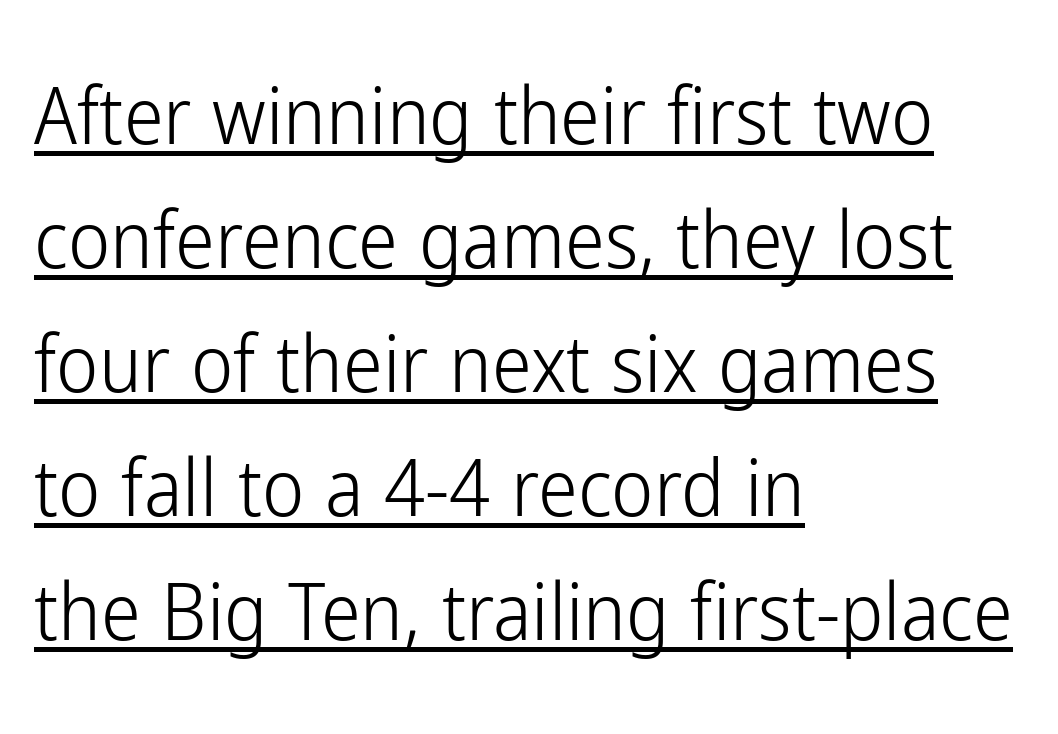
{"serif": "no", "italic": "no", "bold": "no", "weight": "light", "width": "condensed", "stroke_contrast": "low", "x_height": "medium", "monospaced": "no", "underline": "yes", "align": "left", "line_spacing": "normal", "line_spacing_ratio": 1.55, "letter_spacing": "normal", "letter_spacing_em": 0.0, "glyph_px": 80}
